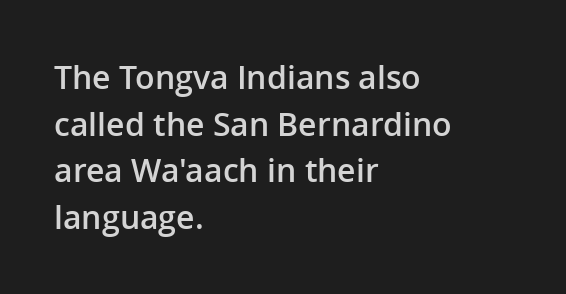
The image shows 32 px semibold sans-serif type, upright; set left-aligned, normal line spacing (1.46x), normal letter spacing, not underlined; low stroke contrast and a medium x-height.
